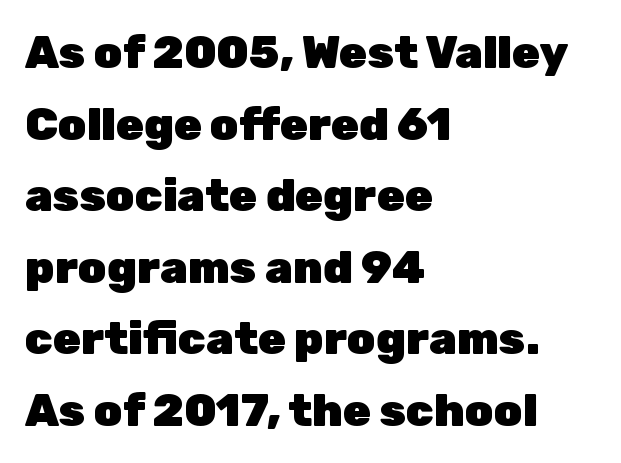
Observe the ordinary spacing: letters are neighbours, not strangers. Spacing verdict: proportional, widths tailored to each character. To sum up the face: it is a sans, with no serifs. One-word summary of the alignment: left. Upright lettering throughout.
